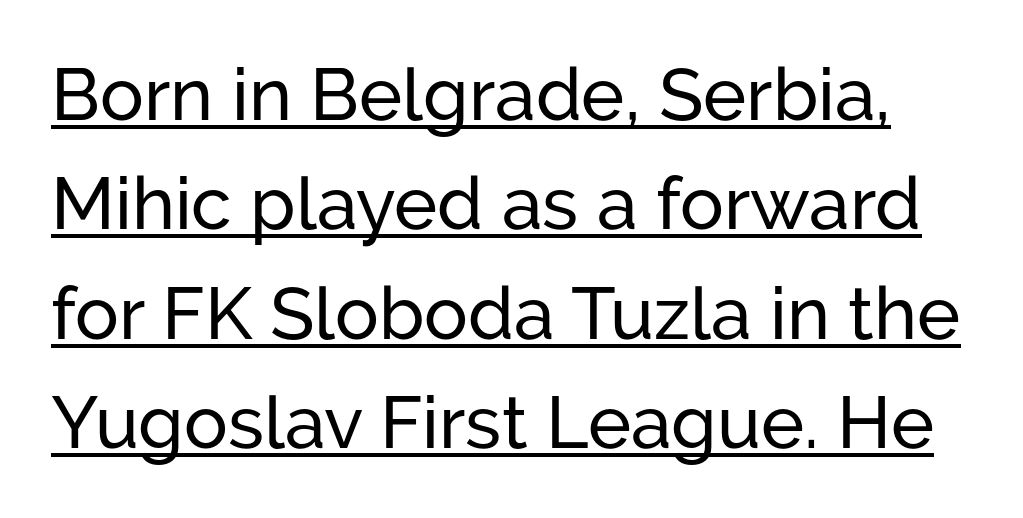
The image shows 73 px sans-serif type, upright; set normal line spacing (1.5x), normal letter spacing, underlined; low stroke contrast and a medium x-height.
